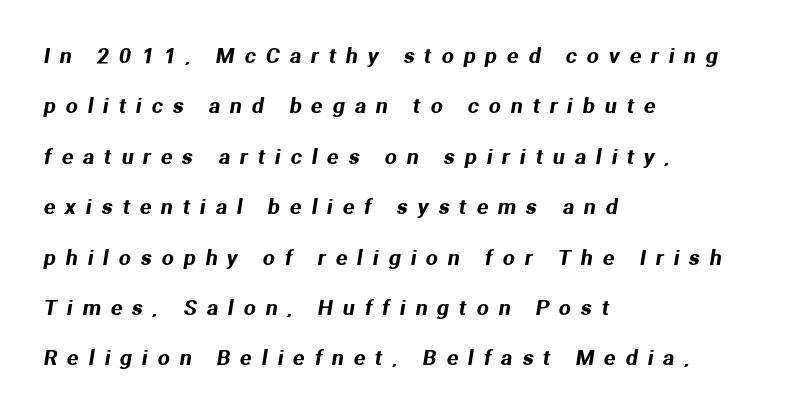
{"underline": "no", "align": "left", "line_spacing": "loose", "line_spacing_ratio": 2.4, "letter_spacing": "wide", "letter_spacing_em": 0.48, "glyph_px": 21}
